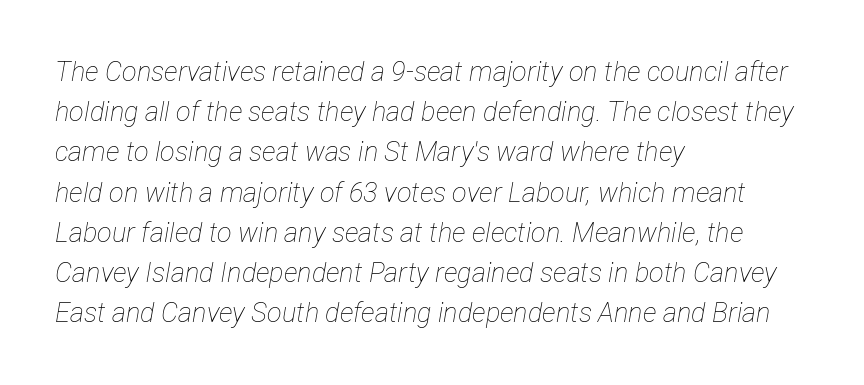
Q: Is the text bold? A: No.
Q: Is the text italic (slanted)? A: Yes, it leans right by about 12 degrees.
Q: Is the text underlined? A: No.
Q: How is the paragraph aligned? A: Left-aligned.
Q: Is the spacing between letters normal or unusually wide? A: Normal.
Q: Is the spacing between lines tight, normal or loose? A: Normal.
